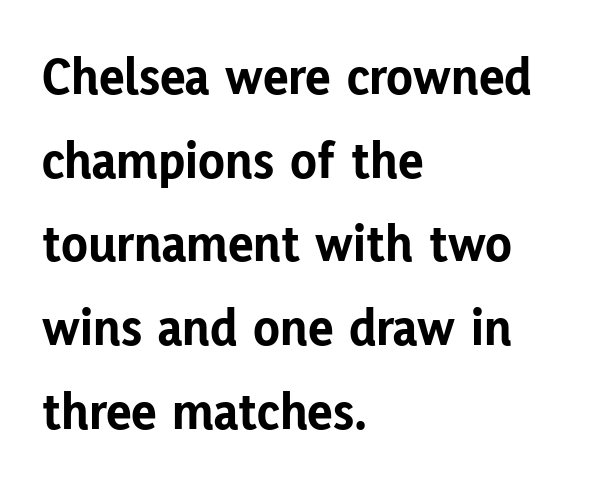
The image shows 54 px bold sans-serif type, upright; set left-aligned, normal line spacing (1.55x), normal letter spacing, not underlined; low stroke contrast and a medium x-height.
